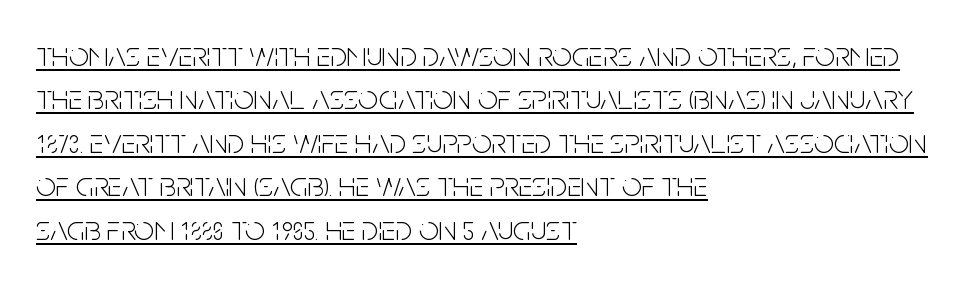
Q: Is the text bold? A: No.
Q: Is the text italic (slanted)? A: No, it is upright.
Q: Is the typeface a serif or a sans-serif typeface? A: Sans-serif.
Q: Is the text underlined? A: Yes.
Q: How is the paragraph aligned? A: Left-aligned.
Q: Is the spacing between letters normal or unusually wide? A: Normal.
Q: Width (condensed, normal, or wide)? A: Condensed.
Q: Stroke contrast? A: Low.
Q: x-height? A: Large.
Q: Monospaced? A: No.
